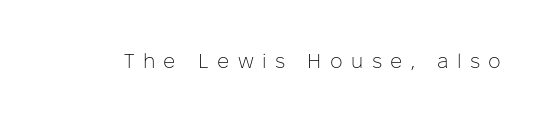
The image shows 20 px text type, upright; set unusually wide letter spacing (+0.42 em), not underlined.
